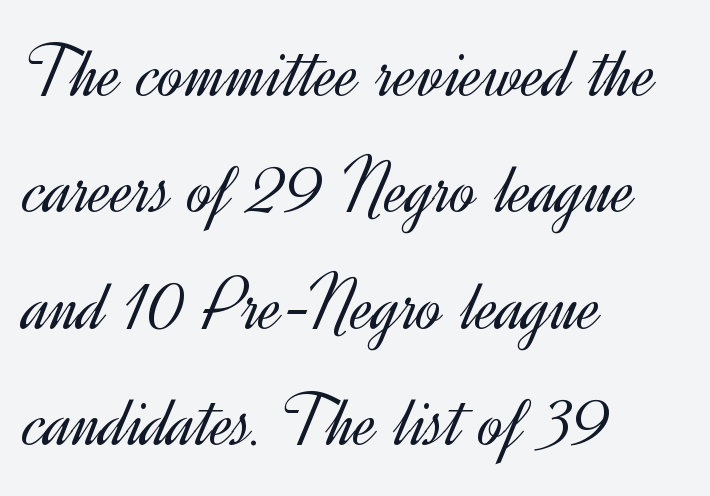
Q: Is the text bold? A: No.
Q: Is the text italic (slanted)? A: Yes.
Q: Is the typeface a serif or a sans-serif typeface? A: Sans-serif.
Q: Is the text underlined? A: No.
Q: How is the paragraph aligned? A: Left-aligned.
Q: Is the spacing between letters normal or unusually wide? A: Normal.
Q: Is the spacing between lines tight, normal or loose? A: Normal.
Q: Width (condensed, normal, or wide)? A: Normal.
Q: x-height? A: Small.
Q: Monospaced? A: No.
